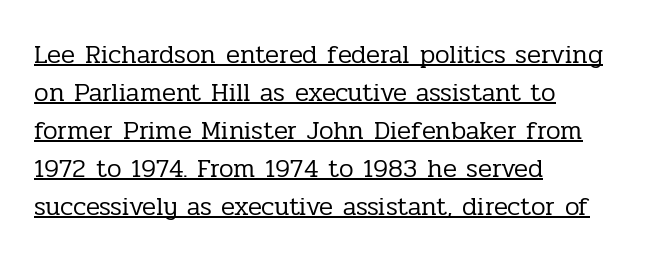
The image shows 26 px text type, upright; set left-aligned, normal line spacing (1.46x), normal letter spacing, underlined.
